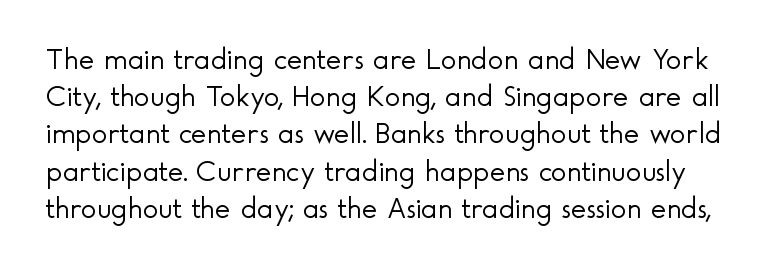
The image shows 30 px light sans-serif type, upright; set line spacing 1.24x, normal letter spacing, not underlined; a small x-height.
